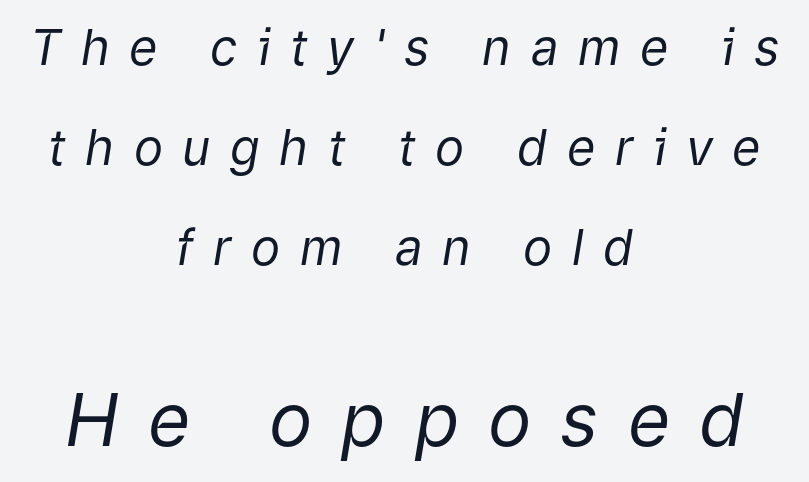
The image shows 73 px regular-weight type, italic (leaning right); set centered, loose line spacing (2.04x), unusually wide letter spacing (+0.4 em), not underlined; the second (bottom) block is 1.49x larger; low stroke contrast and a medium x-height.
